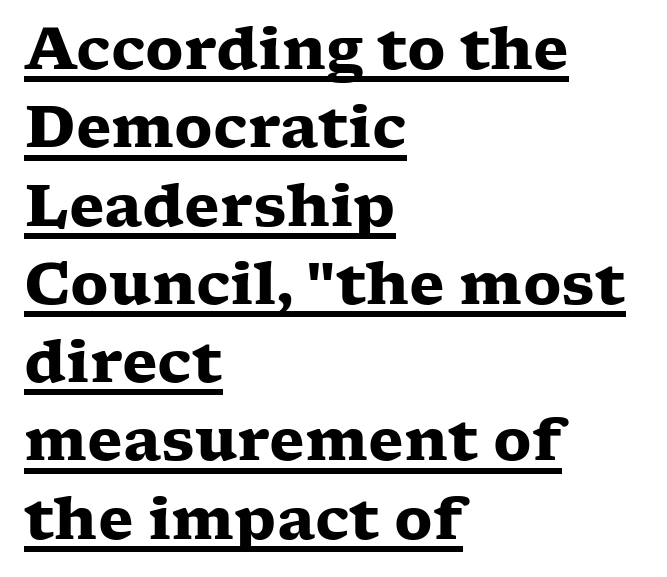
Q: Is the text bold? A: Yes.
Q: Is the text italic (slanted)? A: No, it is upright.
Q: Is the typeface a serif or a sans-serif typeface? A: Serif.
Q: Is the text underlined? A: Yes.
Q: How is the paragraph aligned? A: Left-aligned.
Q: Is the spacing between letters normal or unusually wide? A: Normal.
Q: Is the spacing between lines tight, normal or loose? A: Normal.
Q: Width (condensed, normal, or wide)? A: Wide.
Q: Stroke contrast? A: Low.
Q: x-height? A: Medium.
Q: Monospaced? A: No.
